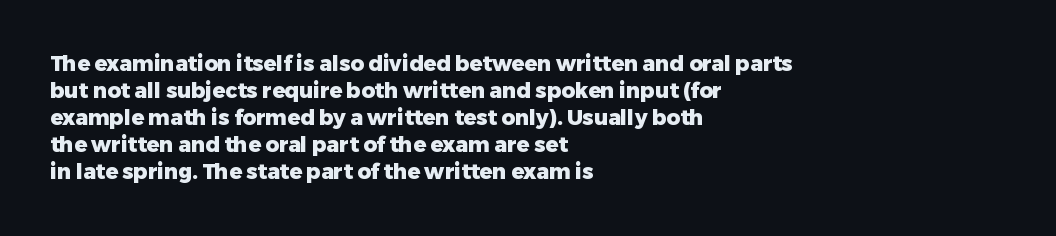
The space directly below the letters is spotless. In terms of leading, this rendering sits right in the middle. Notice how the stems are strictly vertical — no italics here. Honestly, the letter spacing is just normal — you wouldn't notice it. Typesetter's note: full bold, strokes at maximum text heaviness.
